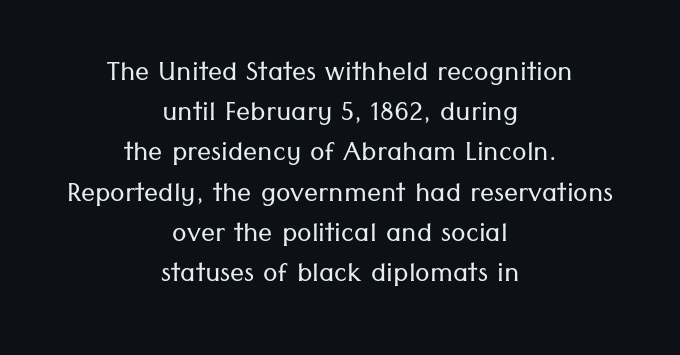
{"serif": "no", "italic": "no", "bold": "no", "weight": "light", "width": "normal", "stroke_contrast": "low", "x_height": "medium", "monospaced": "no", "underline": "no", "align": "center", "line_spacing": "tight", "line_spacing_ratio": 1.15, "letter_spacing": "normal", "letter_spacing_em": 0.0, "glyph_px": 35}
